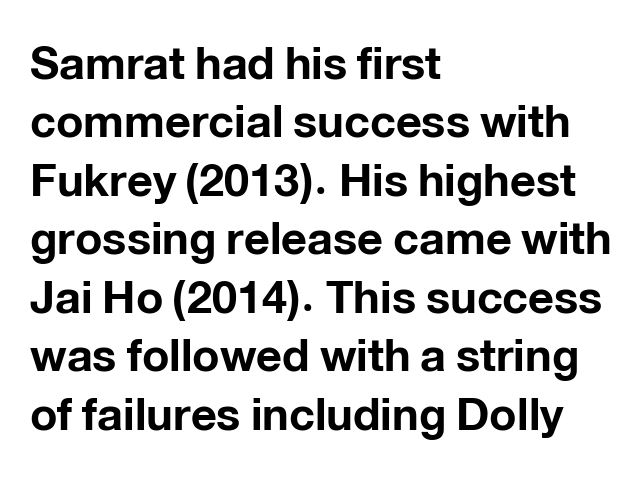
Looks like regular typesetting: each glyph gets only the width it needs. Has an underline been added? It has not. Its strokes are broad and dark, the hallmark of bold type. Font category for this specimen: sans-serif. These lines sit exactly where default settings would place them.
